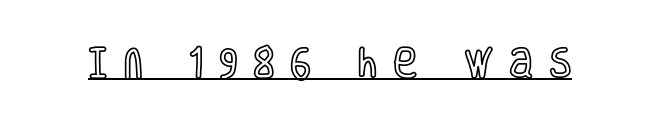
{"italic": "no", "width": "condensed", "x_height": "large", "monospaced": "no", "underline": "yes", "letter_spacing": "wide", "letter_spacing_em": 0.48, "glyph_px": 33}
